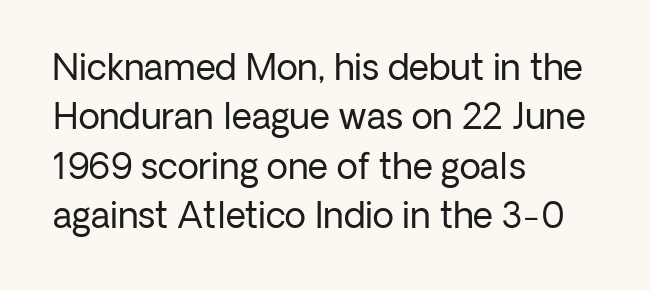
The image shows 35 px regular-weight sans-serif type, upright; set left-aligned, normal line spacing (1.41x), normal letter spacing, not underlined; low stroke contrast and a medium x-height.
